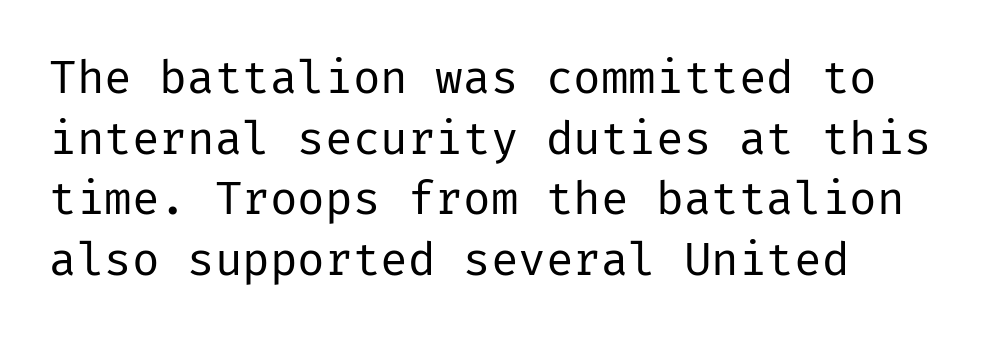
The letters look calm and open, with moderate or lighter stems. Nope, no serifs anywhere on these letters. Each new line begins a customary step beneath the previous one. Alignment: flush left. Observe the ordinary spacing: letters are neighbours, not strangers.
